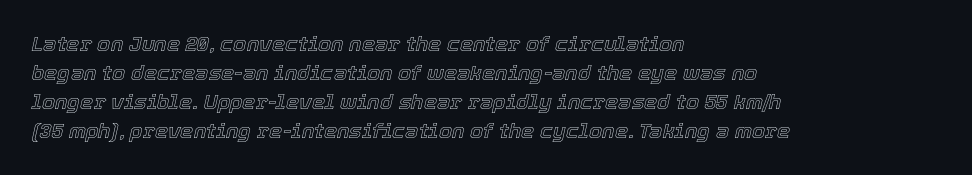
{"italic": "yes", "lean": "right", "slant_degrees": 12, "underline": "no", "align": "left", "line_spacing": "normal", "line_spacing_ratio": 1.38, "letter_spacing": "normal", "letter_spacing_em": 0.0, "glyph_px": 21}
